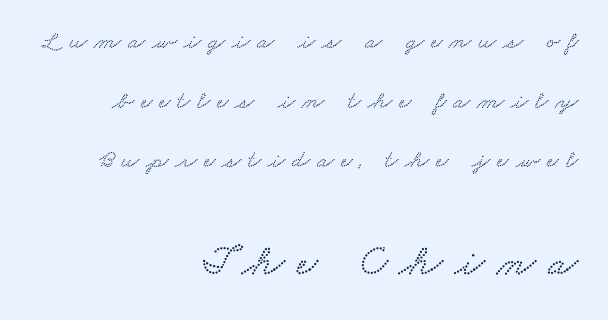
The image shows 44 px wide type; set right-aligned, loose line spacing (2.39x), unusually wide letter spacing (+0.28 em), not underlined; the second (bottom) block is 1.76x larger; low stroke contrast and a small x-height.
